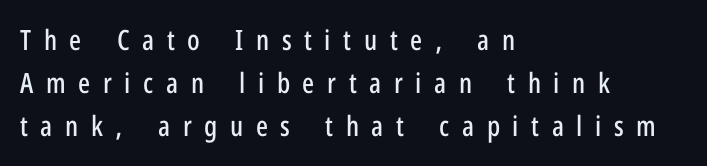
{"serif": "no", "italic": "no", "width": "condensed", "stroke_contrast": "low", "x_height": "medium", "monospaced": "no", "underline": "no", "align": "left", "line_spacing": "normal", "line_spacing_ratio": 1.54, "letter_spacing": "wide", "letter_spacing_em": 0.45, "glyph_px": 28}
